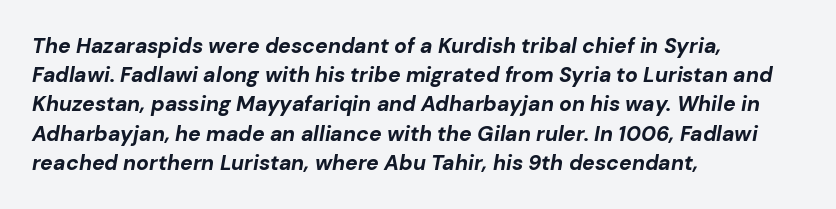
Evenly set lines give the paragraph a standard silhouette. Quick note: italic. The glyphs have the mass of a bold cut. The compositor pushed each line to the left boundary. A typesetter would call this zero additional tracking.
